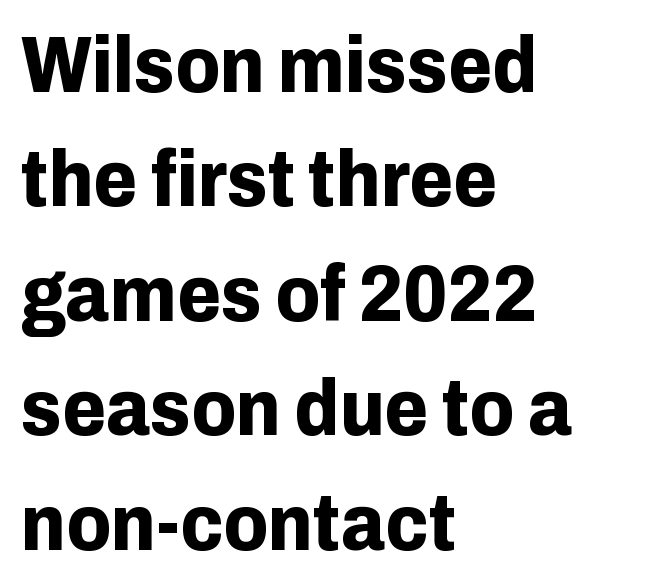
Q: Is the text bold? A: Yes.
Q: Is the text italic (slanted)? A: No, it is upright.
Q: Is the typeface a serif or a sans-serif typeface? A: Sans-serif.
Q: Is the text underlined? A: No.
Q: How is the paragraph aligned? A: Left-aligned.
Q: Is the spacing between letters normal or unusually wide? A: Normal.
Q: Is the spacing between lines tight, normal or loose? A: Normal.
Q: Width (condensed, normal, or wide)? A: Normal.
Q: Stroke contrast? A: Low.
Q: x-height? A: Medium.
Q: Monospaced? A: No.
